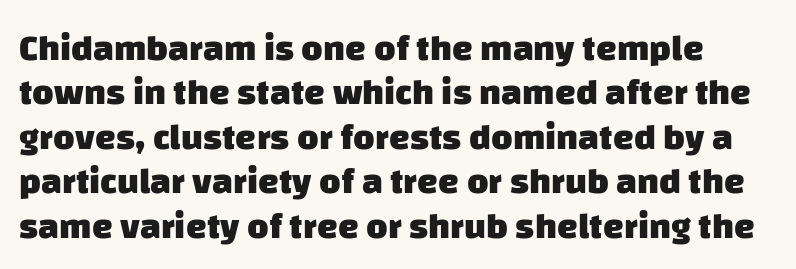
The image shows 37 px heavy sans-serif type; set line spacing 1.2x, normal letter spacing, not underlined; low stroke contrast and a large x-height.
